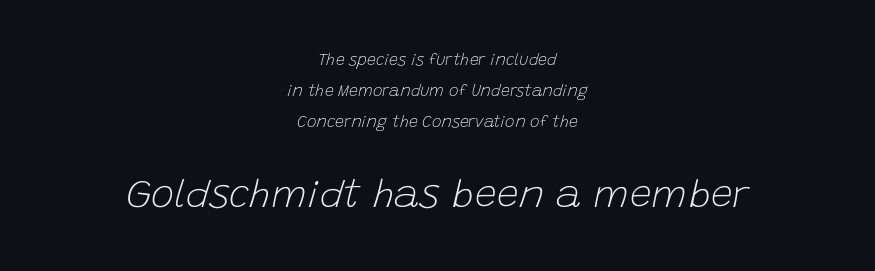
{"italic": "yes", "lean": "right", "slant_degrees": 15, "bold": "no", "weight": "light", "width": "normal", "stroke_contrast": "low", "x_height": "large", "monospaced": "no", "underline": "no", "align": "center", "line_spacing": "loose", "line_spacing_ratio": 1.95, "letter_spacing": "normal", "letter_spacing_em": 0.0, "larger_block": "second", "size_ratio": 2.44, "glyph_px": 39}
